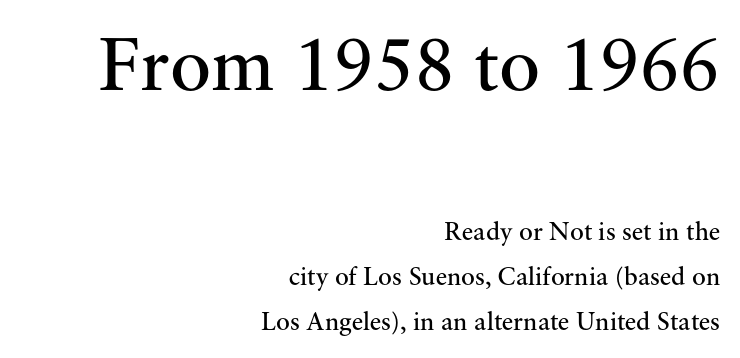
Does the lettering tilt? It doesn't — this is upright. The strip under each line holds only bare page. Here the first block reads like a headline and the second like body copy. Words appear dense and cohesive because spacing is normal.
